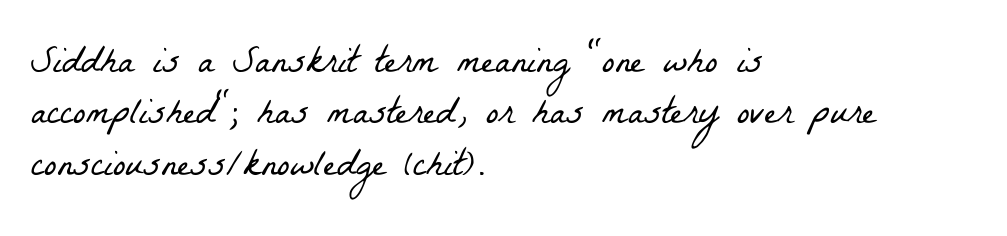
Here the designer chose a conventional face with non-uniform glyph widths. This rendering features lettering with no underline. Weight: not bold — regular or lighter. Line beginnings align vertically; line endings do not. Small tapered or slab feet sit at the stroke ends, so this counts as serif. The leading is moderate, giving the passage an even texture.
